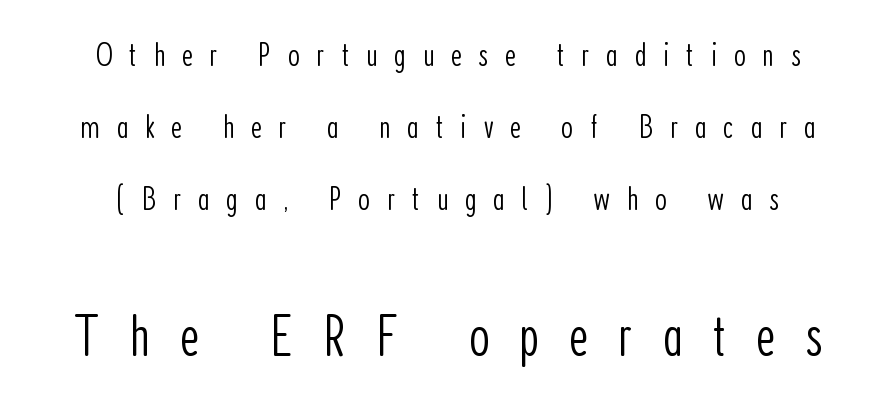
The designer went with a sans here, leaving each stem footless. Compared with a flush-left layout, this one balances lines on the center instead. Between one letter and the next there's a generous, obvious gap. The face used here is proportionally spaced, like ordinary book or web type.
